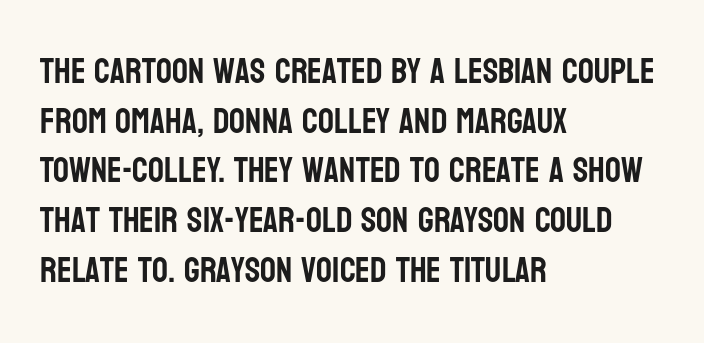
The image shows 35 px condensed sans-serif type, upright; set left-aligned, normal line spacing (1.42x), normal letter spacing, not underlined; low stroke contrast and a large x-height.
